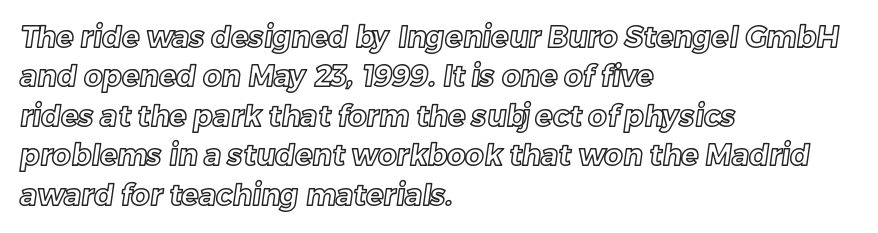
{"width": "normal", "x_height": "medium", "monospaced": "no", "underline": "no", "align": "left", "line_spacing": "normal", "line_spacing_ratio": 1.36, "letter_spacing": "normal", "letter_spacing_em": 0.0, "glyph_px": 29}
